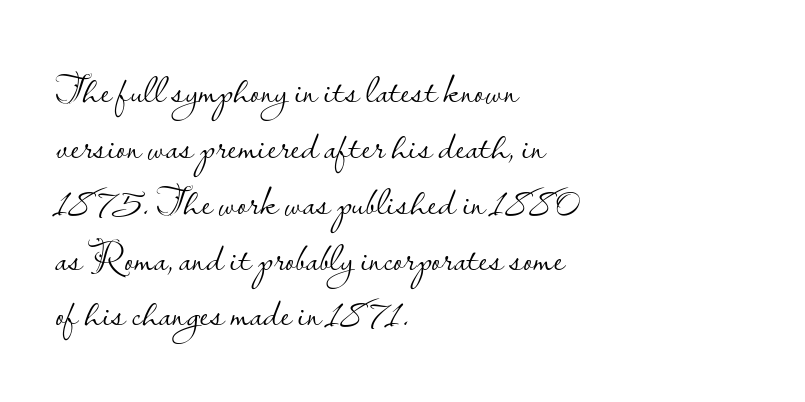
The passage shown is not bold in any degree. Honestly, there is no underline to notice here at all. The face used here is proportionally spaced, like ordinary book or web type. The typeface chosen for these lines omits serifs. Short note: letters normally spaced. Baseline-to-baseline distance is the conventional proportion of letter height.
